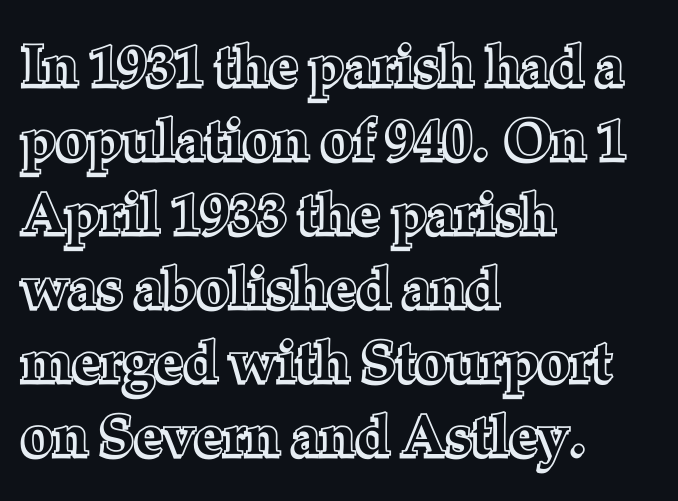
The image shows 57 px text type, upright; set left-aligned, normal line spacing (1.3x), normal letter spacing, not underlined; a medium x-height.
